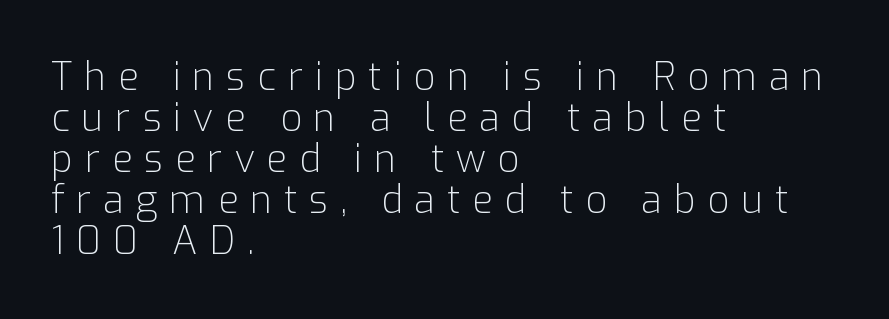
Tightly led — the rows are bunched. This rendering widens character spacing well past its baseline value. The typography opts for an upright posture over an oblique one. Letters rest on an invisible, unmarked baseline.
